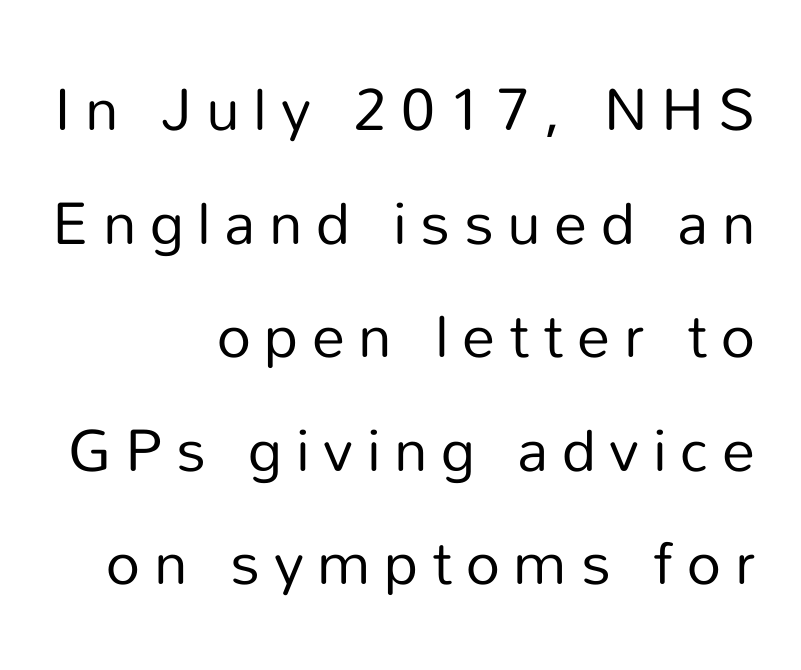
The image shows 66 px regular-weight sans-serif type, upright; set right-aligned, line spacing 1.72x, unusually wide letter spacing (+0.21 em), not underlined; low stroke contrast and a medium x-height.
